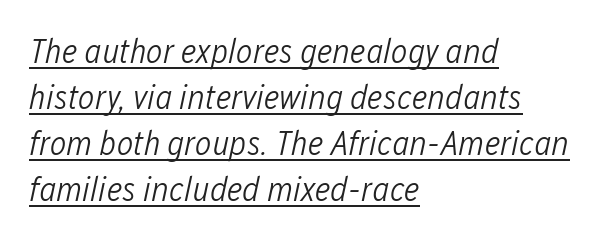
Compared with a centered layout, this one pins lines to the left instead. Stems and bowls with no extra thickness — not bold. The passage shown stacks its lines at a standard gap. This sample has the flowing, uneven cadence of proportional lettering. The axis of the letterforms is tilted away from vertical. A typographer would call this underscored text.
